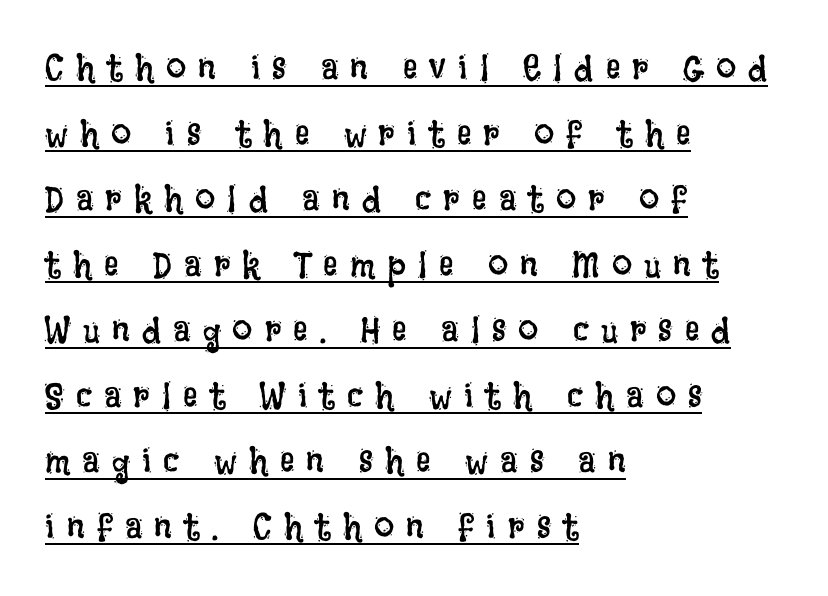
The image shows 36 px regular-weight, condensed type, upright; set left-aligned, line spacing 1.82x, unusually wide letter spacing (+0.34 em), underlined; low stroke contrast and a large x-height.
